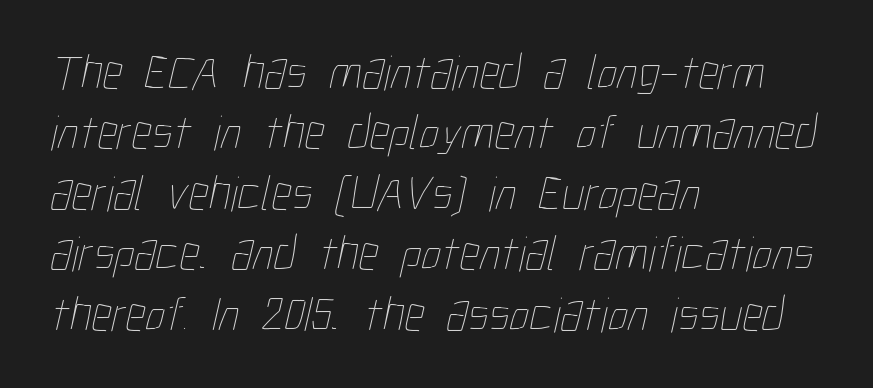
The letterforms sit shoulder to shoulder at normal distance. The baseline area is clear. Proportional: the letters do not fall into vertical columns. Weight: regular or lighter.
